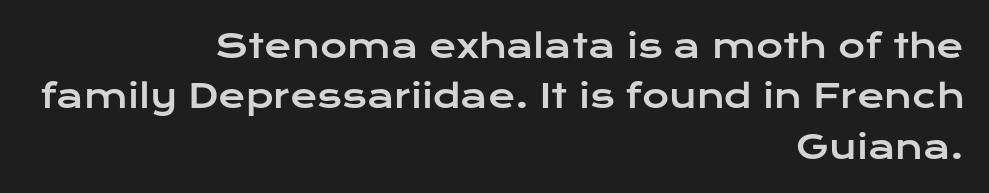
The image shows 33 px wide sans-serif type, upright; set right-aligned, normal line spacing (1.53x), normal letter spacing, not underlined; low stroke contrast and a medium x-height.
